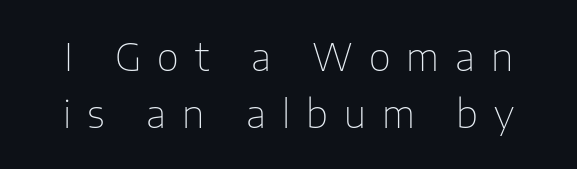
Characters remain perfectly vertical along every line. Letters rest on an invisible, unmarked baseline. Looks like regular typesetting: each glyph gets only the width it needs. The text was rendered using a sans face with plain stroke endings. This reads as an unemphasized weight, regular at the heaviest.
